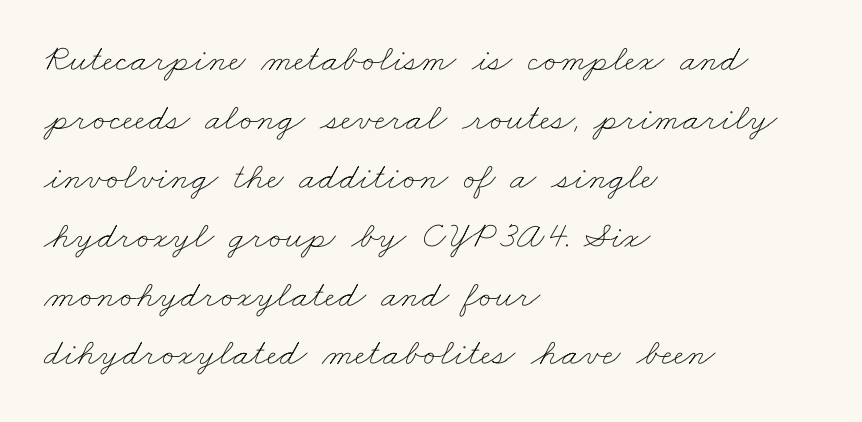
Q: Is the text bold? A: No.
Q: Is the text underlined? A: No.
Q: How is the paragraph aligned? A: Left-aligned.
Q: Is the spacing between letters normal or unusually wide? A: Normal.
Q: Is the spacing between lines tight, normal or loose? A: Normal.
Q: Width (condensed, normal, or wide)? A: Wide.
Q: Stroke contrast? A: Low.
Q: x-height? A: Small.
Q: Monospaced? A: No.
